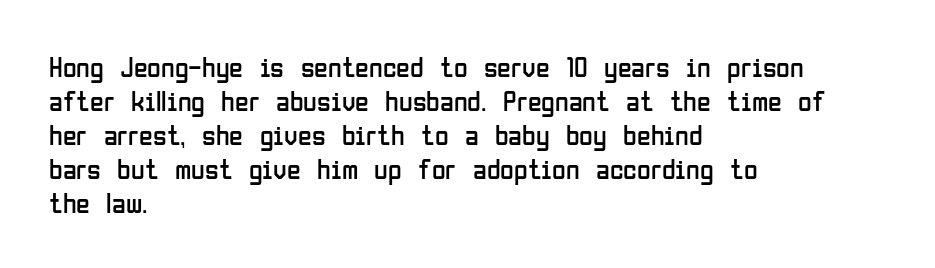
Observe the ordinary spacing: letters are neighbours, not strangers. Proportional: the letters do not fall into vertical columns. A bare baseline throughout the passage. The passage is arranged the way most books set body copy — flush left. Look at the bottom of the vertical strokes: they stop flat, with no serifs.
